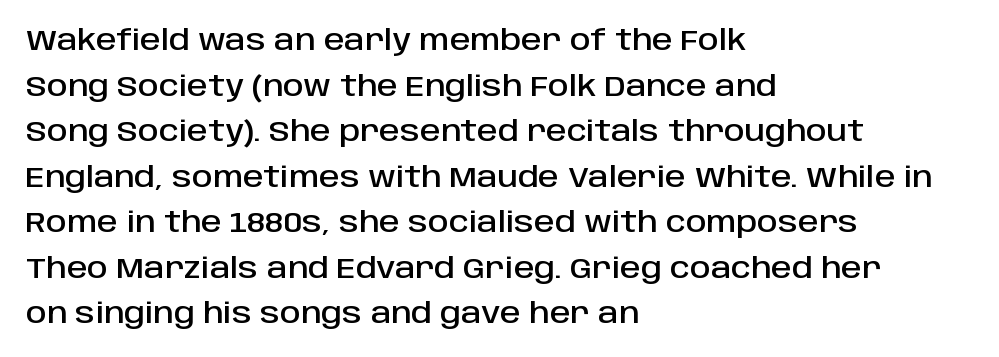
{"serif": "no", "italic": "no", "width": "normal", "stroke_contrast": "low", "x_height": "large", "monospaced": "no", "underline": "no", "align": "left", "line_spacing": "normal", "line_spacing_ratio": 1.57, "letter_spacing": "normal", "letter_spacing_em": 0.0, "glyph_px": 29}
